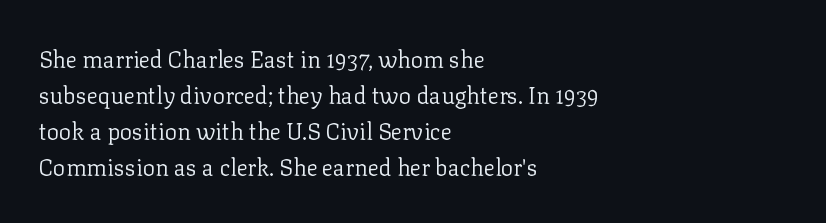
Nothing unusual about the tracking: characters are spaced as the font intends. The typesetter chose a ragged-right arrangement here. Vertical strokes here are truly vertical. In terms of leading, this rendering sits right in the middle.
